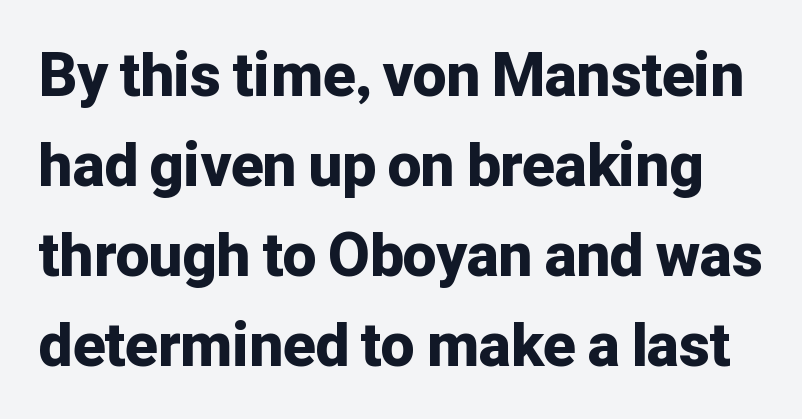
The image shows 60 px bold sans-serif type, upright; set normal line spacing (1.5x), normal letter spacing, not underlined; low stroke contrast and a medium x-height.
